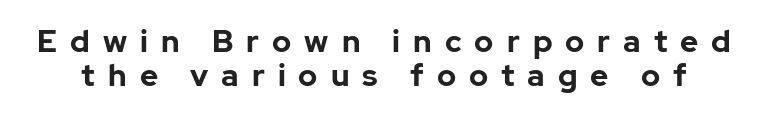
Q: Is the text bold? A: Yes.
Q: Is the text italic (slanted)? A: No, it is upright.
Q: Is the typeface a serif or a sans-serif typeface? A: Sans-serif.
Q: Is the text underlined? A: No.
Q: Is the spacing between letters normal or unusually wide? A: Unusually wide.
Q: Is the spacing between lines tight, normal or loose? A: Tight.
Q: Width (condensed, normal, or wide)? A: Normal.
Q: Stroke contrast? A: Low.
Q: x-height? A: Medium.
Q: Monospaced? A: No.
